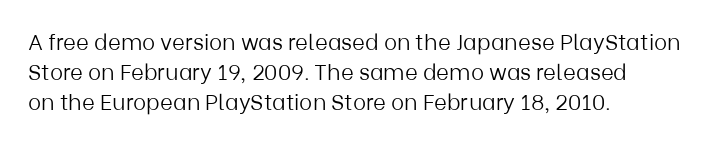
{"italic": "no", "bold": "no", "underline": "no", "align": "left", "line_spacing": "normal", "line_spacing_ratio": 1.37, "letter_spacing": "normal", "letter_spacing_em": 0.0, "glyph_px": 22}
